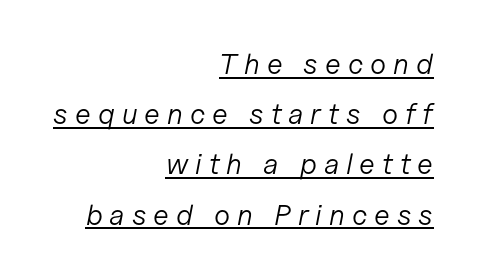
The image shows 29 px light type, italic (leaning right); set right-aligned, line spacing 1.73x, unusually wide letter spacing (+0.24 em), underlined; low stroke contrast and a medium x-height.
